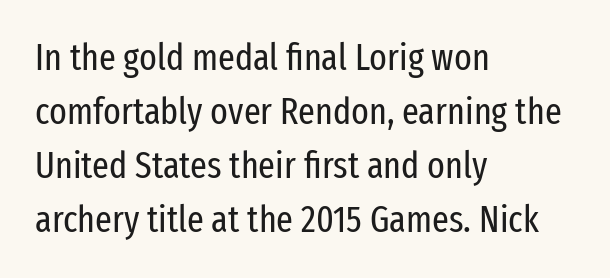
Q: Is the text bold? A: No.
Q: Is the text italic (slanted)? A: No, it is upright.
Q: Is the typeface a serif or a sans-serif typeface? A: Sans-serif.
Q: Is the text underlined? A: No.
Q: How is the paragraph aligned? A: Left-aligned.
Q: Is the spacing between letters normal or unusually wide? A: Normal.
Q: Is the spacing between lines tight, normal or loose? A: Normal.
Q: Width (condensed, normal, or wide)? A: Condensed.
Q: Stroke contrast? A: Low.
Q: x-height? A: Medium.
Q: Monospaced? A: No.
